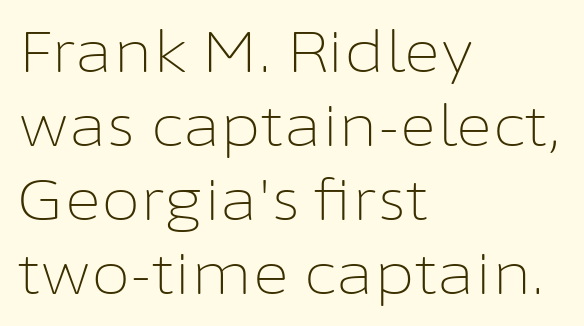
{"serif": "no", "italic": "no", "bold": "no", "weight": "light", "width": "normal", "stroke_contrast": "low", "x_height": "medium", "monospaced": "no", "underline": "no", "align": "left", "line_spacing": "normal", "line_spacing_ratio": 1.3, "letter_spacing": "normal", "letter_spacing_em": 0.0, "glyph_px": 57}
